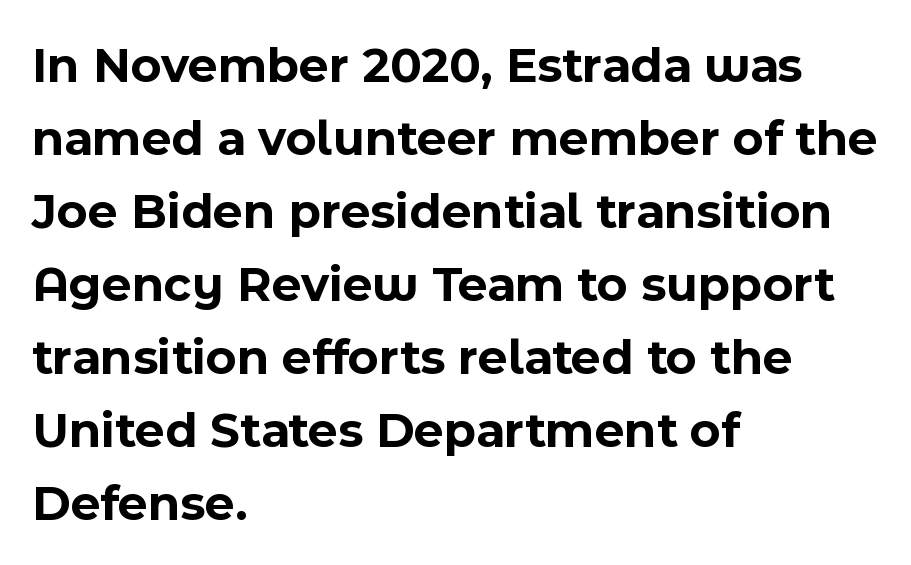
Q: Is the text bold? A: Yes.
Q: Is the text italic (slanted)? A: No, it is upright.
Q: Is the typeface a serif or a sans-serif typeface? A: Sans-serif.
Q: Is the text underlined? A: No.
Q: How is the paragraph aligned? A: Left-aligned.
Q: Is the spacing between letters normal or unusually wide? A: Normal.
Q: Is the spacing between lines tight, normal or loose? A: Normal.
Q: Width (condensed, normal, or wide)? A: Normal.
Q: x-height? A: Medium.
Q: Monospaced? A: No.
